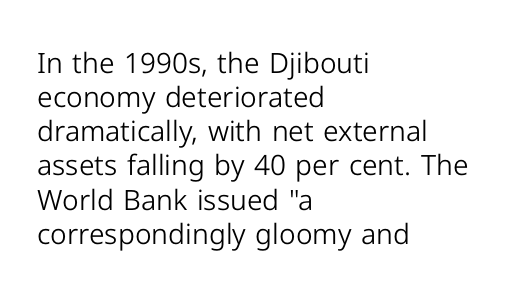
The image shows 28 px light sans-serif type, upright; set left-aligned, line spacing 1.22x, normal letter spacing, not underlined; low stroke contrast and a medium x-height.
